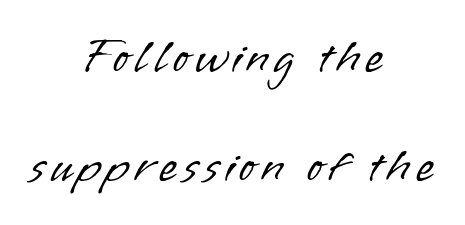
{"serif": "no", "bold": "no", "weight": "light", "width": "normal", "stroke_contrast": "low", "x_height": "small", "monospaced": "no", "underline": "no", "align": "center", "line_spacing": "loose", "line_spacing_ratio": 2.27, "glyph_px": 48}
